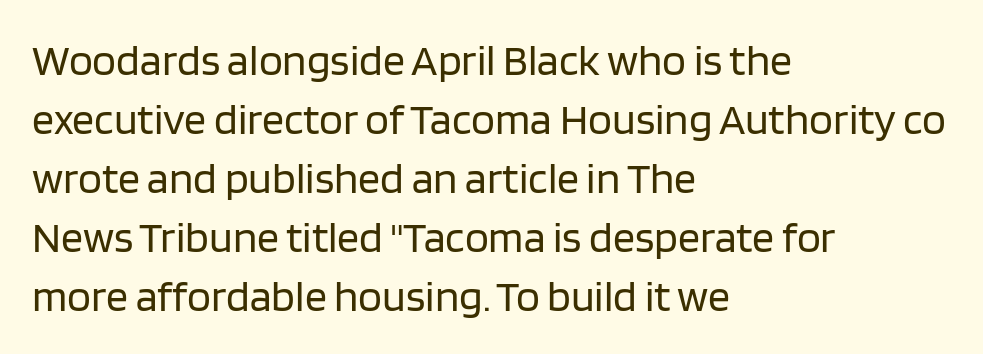
Q: Is the text bold? A: No.
Q: Is the text italic (slanted)? A: No, it is upright.
Q: Is the typeface a serif or a sans-serif typeface? A: Sans-serif.
Q: Is the text underlined? A: No.
Q: How is the paragraph aligned? A: Left-aligned.
Q: Is the spacing between letters normal or unusually wide? A: Normal.
Q: Is the spacing between lines tight, normal or loose? A: Normal.
Q: Width (condensed, normal, or wide)? A: Normal.
Q: Stroke contrast? A: Low.
Q: x-height? A: Large.
Q: Monospaced? A: No.
